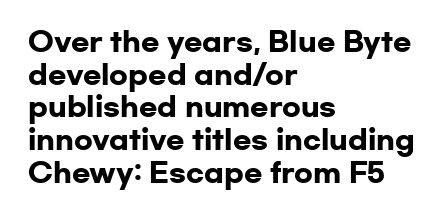
Q: Is the text bold? A: Yes.
Q: Is the text italic (slanted)? A: No, it is upright.
Q: Is the text underlined? A: No.
Q: How is the paragraph aligned? A: Left-aligned.
Q: Is the spacing between letters normal or unusually wide? A: Normal.
